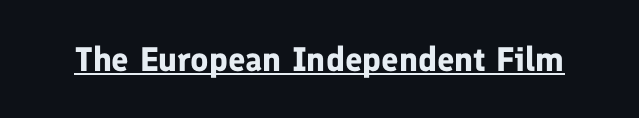
Q: Is the text bold? A: Yes.
Q: Is the text italic (slanted)? A: No, it is upright.
Q: Is the typeface a serif or a sans-serif typeface? A: Sans-serif.
Q: Is the text underlined? A: Yes.
Q: Is the spacing between letters normal or unusually wide? A: Normal.
Q: Width (condensed, normal, or wide)? A: Normal.
Q: Stroke contrast? A: Low.
Q: x-height? A: Medium.
Q: Monospaced? A: No.
